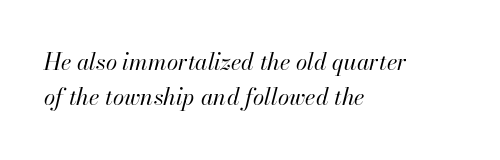
{"italic": "yes", "lean": "right", "slant_degrees": 13, "bold": "no", "underline": "no", "align": "left", "line_spacing": "normal", "line_spacing_ratio": 1.53, "letter_spacing": "normal", "letter_spacing_em": 0.0, "glyph_px": 23}
